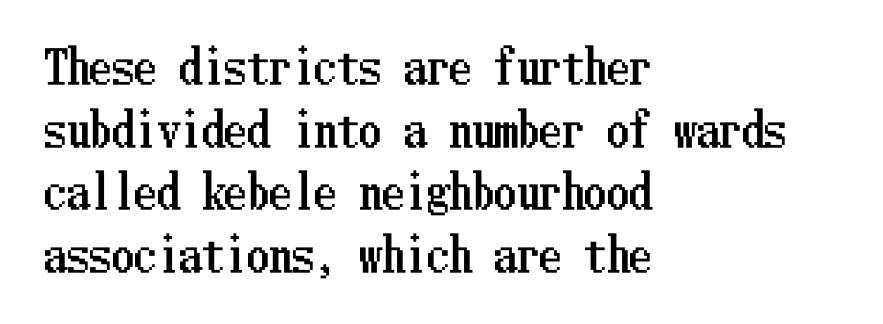
Q: Is the text italic (slanted)? A: No, it is upright.
Q: Is the text underlined? A: No.
Q: How is the paragraph aligned? A: Left-aligned.
Q: Is the spacing between letters normal or unusually wide? A: Normal.
Q: Is the spacing between lines tight, normal or loose? A: Normal.
Q: Width (condensed, normal, or wide)? A: Condensed.
Q: Stroke contrast? A: Low.
Q: x-height? A: Medium.
